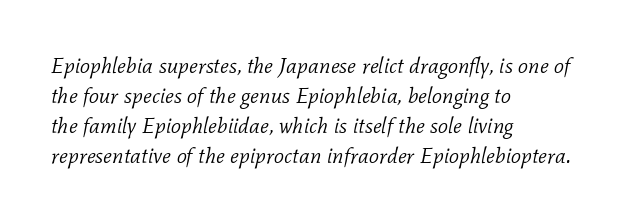
The passage shown has conventional tracking throughout. The rendering uses a moderate line-height, typical for paragraphs. Every character sits at an angle, as italics do. This reads as an unemphasized weight, regular at the heaviest. The text block is weighted toward the left margin, trailing off unevenly rightward.
